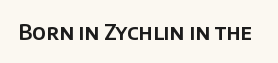
The image shows 21 px text type, upright; set normal letter spacing, not underlined.
